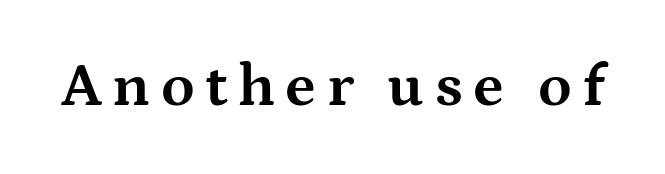
Q: Is the text bold? A: Yes.
Q: Is the text italic (slanted)? A: No, it is upright.
Q: Is the typeface a serif or a sans-serif typeface? A: Serif.
Q: Is the text underlined? A: No.
Q: Width (condensed, normal, or wide)? A: Wide.
Q: Stroke contrast? A: Medium.
Q: x-height? A: Medium.
Q: Monospaced? A: No.
